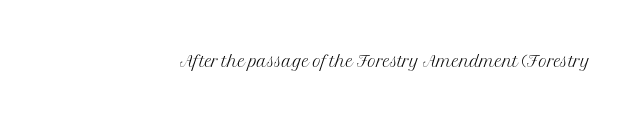
The image shows 23 px text type; set normal letter spacing, not underlined.
